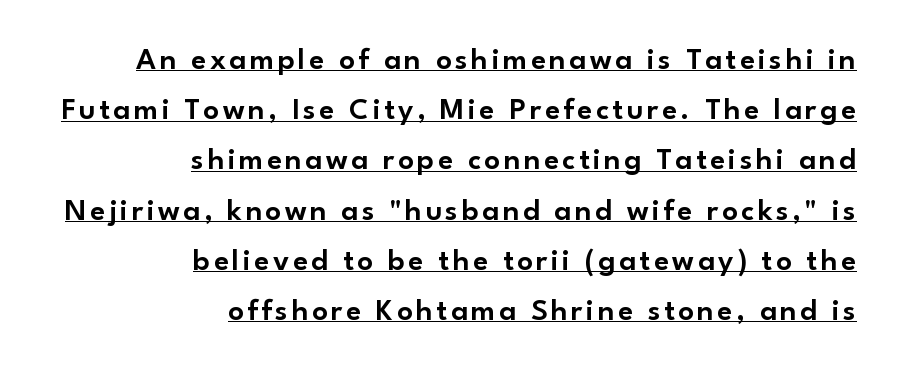
The image shows 31 px sans-serif type, upright; set right-aligned, normal line spacing (1.62x), underlined; low stroke contrast and a small x-height.
